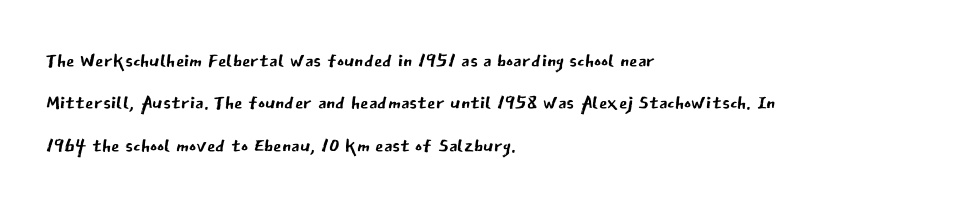
The image shows 27 px text type, upright; set left-aligned, normal line spacing (1.57x), normal letter spacing, not underlined.
